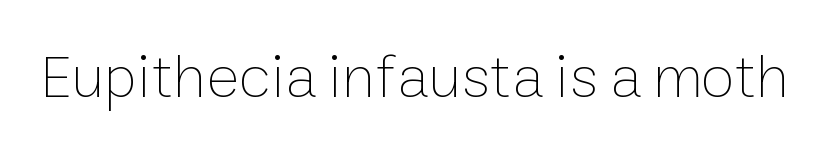
When letters stand straight like this, we call the style roman or upright. A typesetter would call this proportional, since set widths differ per character. There is no visible air inserted between adjacent glyphs. Only glyphs here, with clear space below each row.
